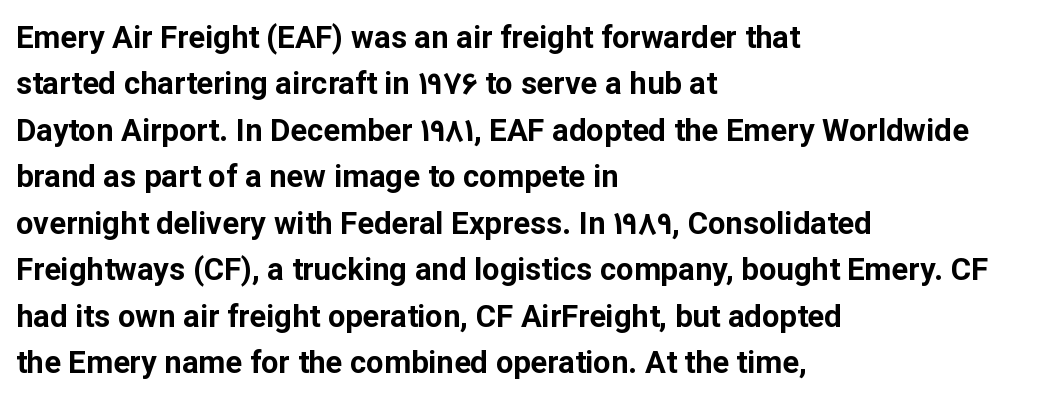
Character widths vary here, with narrow letters taking less room than wide ones. The rendering anchors every line to the left-hand side. Thick stems and heavy bowls — unmistakably bold. This is roman type, the default non-slanted kind. Unmarked baselines from the first word to the last. Regarding serifs, this sample does without them.
